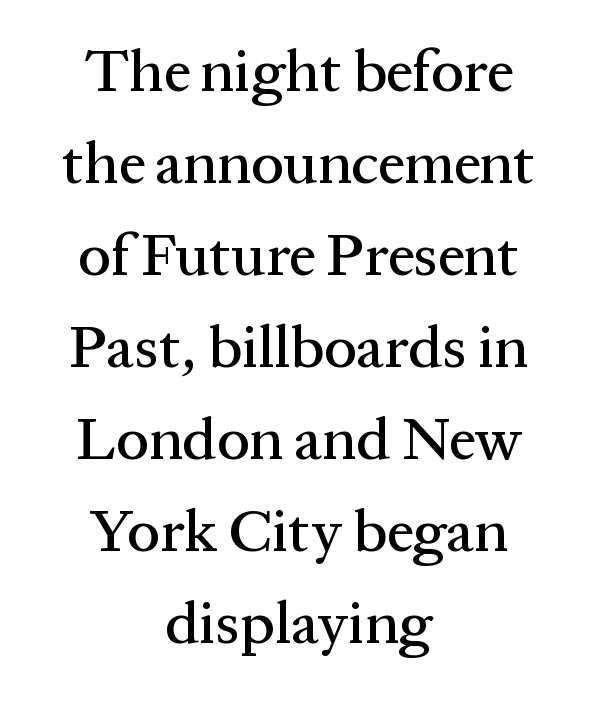
These lines are rendered in a variable-pitch font. The line texture is even and compact thanks to regular tracking. Unlike a clean sans, this face finishes its strokes with serifs. Beneath every word, the page is bare. Interline gaps are of average width in this sample.
